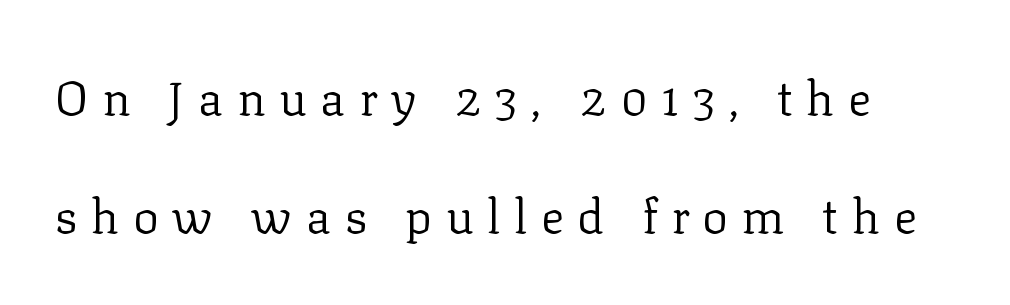
The image shows 48 px regular-weight serif type, upright; set loose line spacing (2.46x), unusually wide letter spacing (+0.28 em), not underlined; low stroke contrast and a medium x-height.
